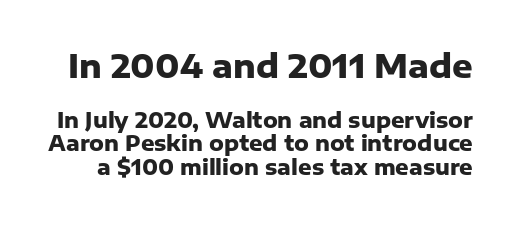
The image shows 32 px heavy sans-serif type, upright; set tight line spacing (1.11x), normal letter spacing, not underlined; the first (top) block is 1.52x larger; low stroke contrast and a medium x-height.
